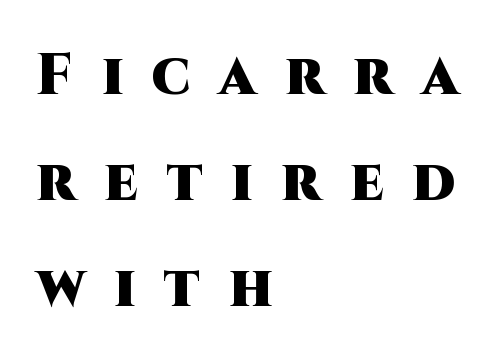
The image shows 58 px heavy sans-serif type, upright; set left-aligned, line spacing 1.83x, unusually wide letter spacing (+0.5 em), not underlined; high stroke contrast and a large x-height.
